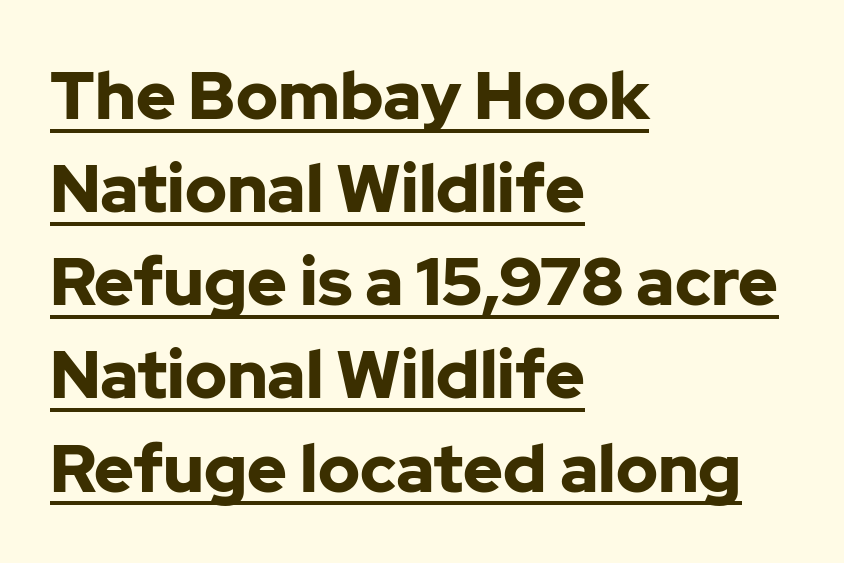
The designer left line spacing at the default. The lines are quadded left. Posture: straight, roman, zero tilt. Varying glyph widths throughout — classic text-font behaviour. Its strokes are broad and dark, the hallmark of bold type. Serif or sans? Sans — the stroke terminals are bare.
